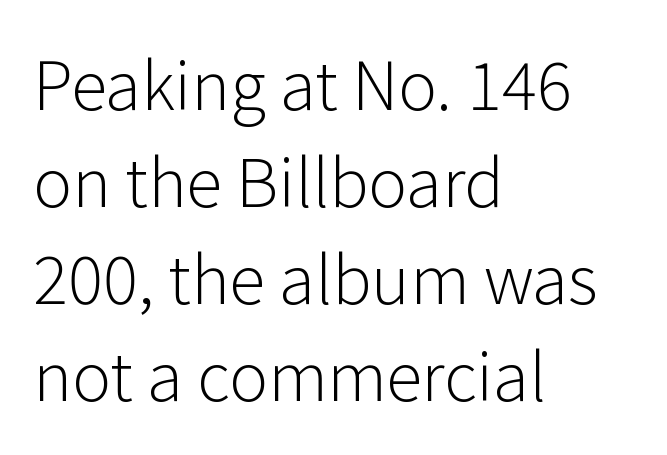
{"serif": "no", "italic": "no", "bold": "no", "weight": "light", "width": "normal", "stroke_contrast": "low", "x_height": "medium", "monospaced": "no", "underline": "no", "align": "left", "line_spacing": "normal", "line_spacing_ratio": 1.47, "letter_spacing": "normal", "letter_spacing_em": 0.0, "glyph_px": 66}
